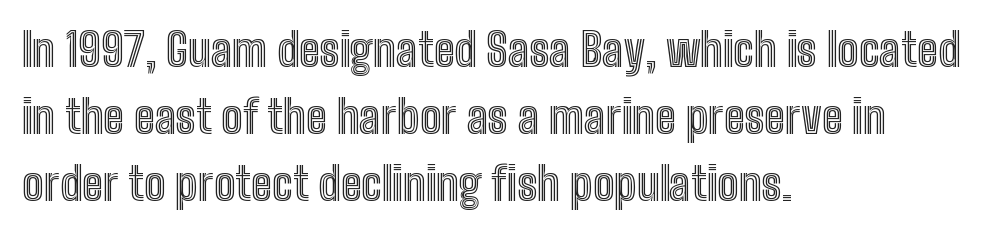
Q: Is the text italic (slanted)? A: No, it is upright.
Q: Is the text underlined? A: No.
Q: How is the paragraph aligned? A: Left-aligned.
Q: Is the spacing between letters normal or unusually wide? A: Normal.
Q: Is the spacing between lines tight, normal or loose? A: Normal.
Q: Width (condensed, normal, or wide)? A: Condensed.
Q: x-height? A: Medium.
Q: Monospaced? A: No.
